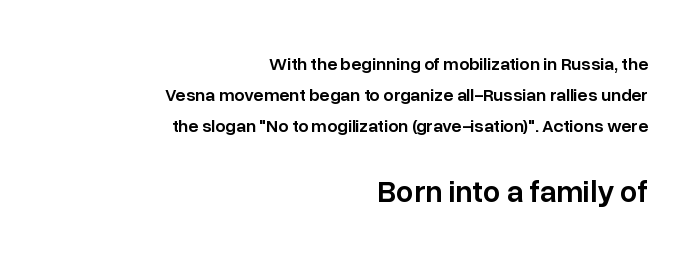
{"serif": "no", "italic": "no", "bold": "semi", "weight": "semibold", "width": "normal", "stroke_contrast": "low", "x_height": "medium", "monospaced": "no", "underline": "no", "align": "right", "line_spacing_ratio": 1.72, "letter_spacing": "normal", "letter_spacing_em": 0.0, "larger_block": "second", "size_ratio": 1.72, "glyph_px": 31}
